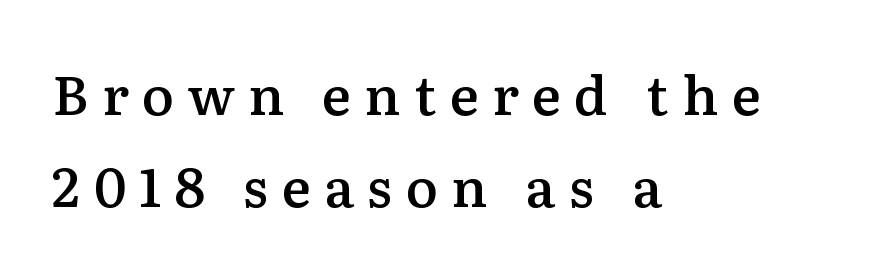
You could not count columns in this text — the font is proportionally spaced. Compared with an ordinary text face, these strokes are moderately heavier — a semibold. Rendered with straight, roman letterforms. Inter-character spacing is expanded well beyond the font's built-in metrics. The lines in this sample share a left origin and differ only in where they stop.
